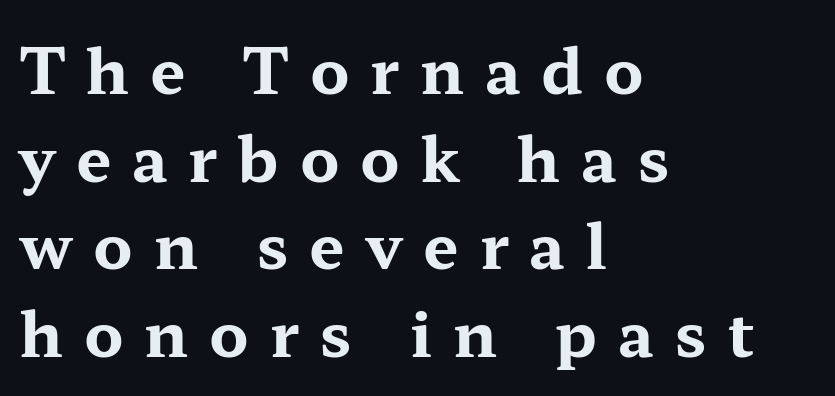
A typesetter would call this proportional, since set widths differ per character. The passage shown is emphatically bold. Honestly, the letter spacing is so wide it's the main thing you notice. Short and long lines alike share a common starting point at left. Successive baselines arrive at the customary interval. When letters stand straight like this, we call the style roman or upright.
